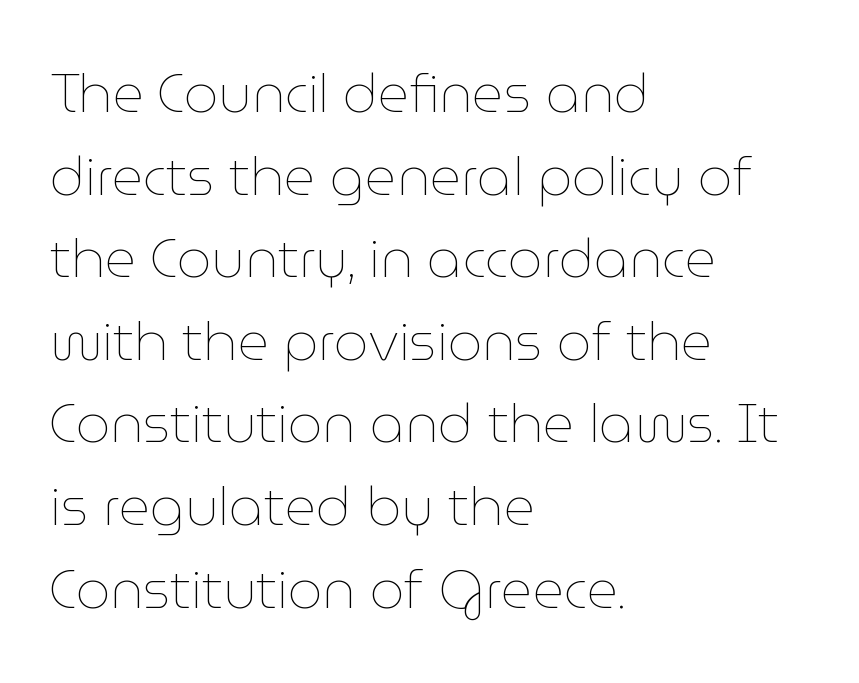
Leftover space on each line is placed entirely after the last word. No chunkiness to these letters — they're not bold. This sample has the flowing, uneven cadence of proportional lettering. Every stem runs plumb, perpendicular to the baseline. The line texture is even and compact thanks to regular tracking.
